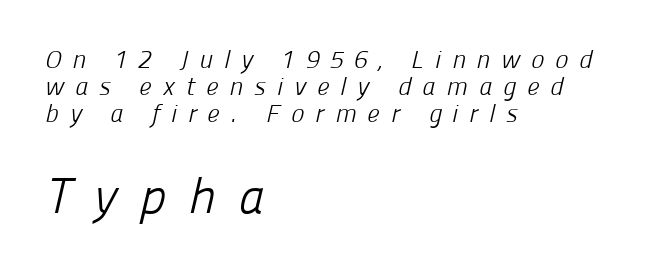
{"serif": "no", "bold": "no", "weight": "light", "width": "normal", "stroke_contrast": "low", "x_height": "medium", "monospaced": "no", "underline": "no", "align": "left", "line_spacing": "tight", "line_spacing_ratio": 1.08, "letter_spacing": "wide", "letter_spacing_em": 0.44, "larger_block": "second", "size_ratio": 2.0, "glyph_px": 50}
